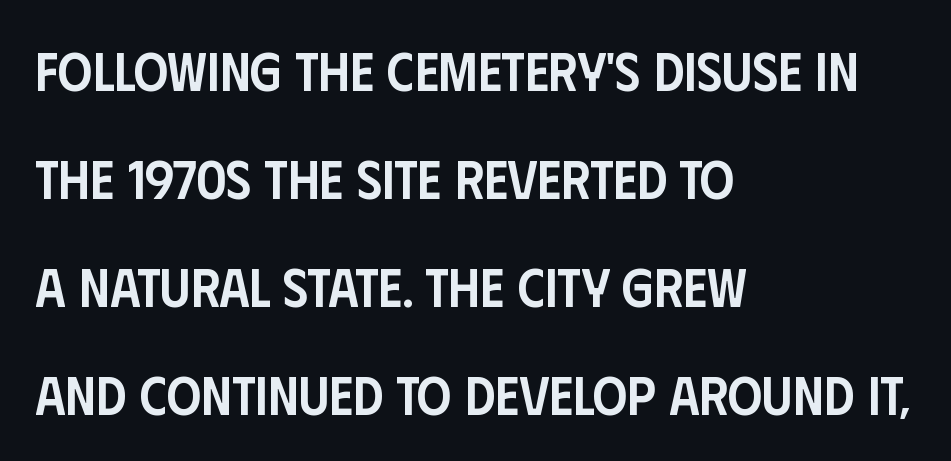
The image shows 54 px semibold, condensed sans-serif type, upright; set left-aligned, loose line spacing (2.0x), normal letter spacing, not underlined; low stroke contrast and a large x-height.
